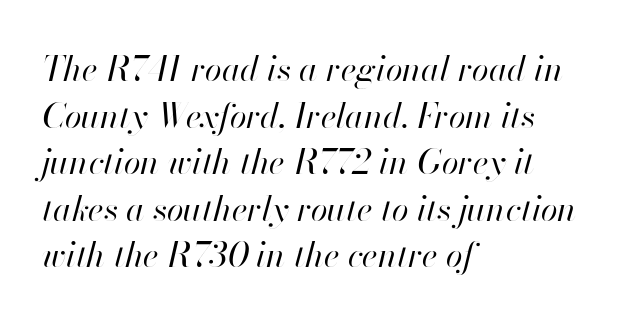
Q: Is the text bold? A: No.
Q: Is the text italic (slanted)? A: Yes, it leans right by about 13 degrees.
Q: Is the text underlined? A: No.
Q: How is the paragraph aligned? A: Left-aligned.
Q: Is the spacing between letters normal or unusually wide? A: Normal.
Q: Is the spacing between lines tight, normal or loose? A: Normal.
Q: Width (condensed, normal, or wide)? A: Normal.
Q: Stroke contrast? A: High.
Q: x-height? A: Small.
Q: Monospaced? A: No.
